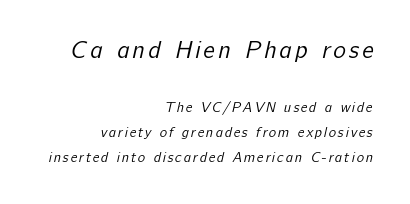
The image shows 24 px text type; set right-aligned, line spacing 1.79x, not underlined; the first (top) block is 1.71x larger.
